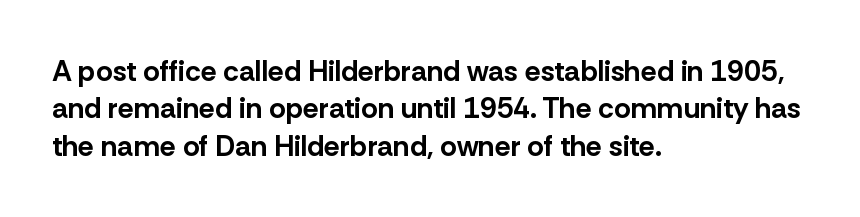
{"serif": "no", "italic": "no", "bold": "yes", "weight": "bold", "width": "normal", "stroke_contrast": "low", "x_height": "medium", "monospaced": "no", "underline": "no", "align": "left", "line_spacing": "normal", "line_spacing_ratio": 1.29, "letter_spacing": "normal", "letter_spacing_em": 0.0, "glyph_px": 29}
